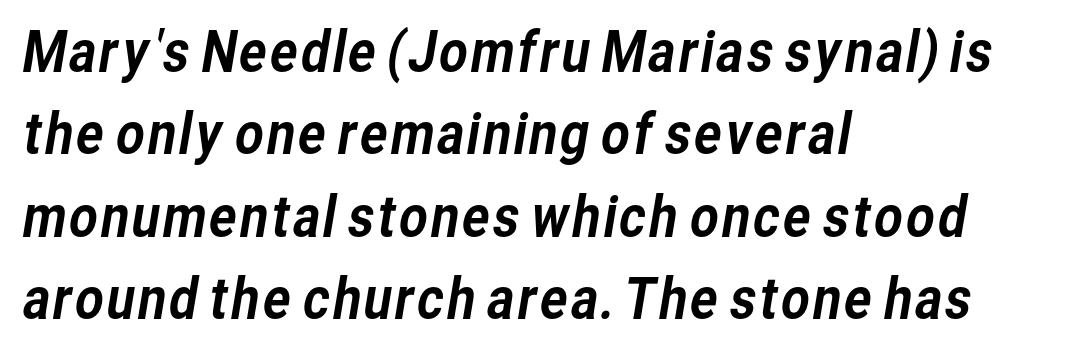
The image shows 56 px sans-serif type; set left-aligned, normal line spacing (1.47x), normal letter spacing, not underlined; low stroke contrast and a medium x-height.
